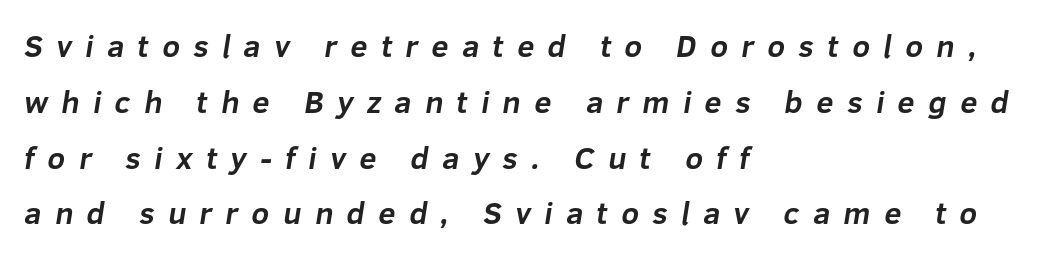
{"serif": "no", "bold": "yes", "weight": "bold", "width": "normal", "stroke_contrast": "low", "x_height": "medium", "monospaced": "no", "underline": "no", "align": "left", "line_spacing_ratio": 1.8, "letter_spacing": "wide", "letter_spacing_em": 0.43, "glyph_px": 31}
